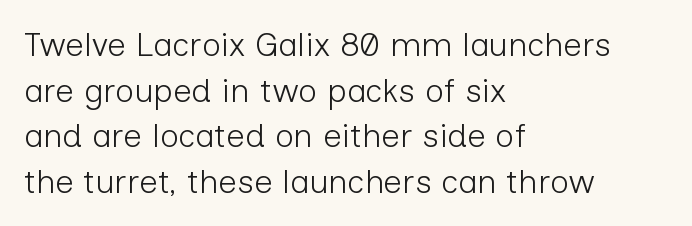
Q: Is the text bold? A: No.
Q: Is the text italic (slanted)? A: No, it is upright.
Q: Is the typeface a serif or a sans-serif typeface? A: Sans-serif.
Q: Is the text underlined? A: No.
Q: How is the paragraph aligned? A: Left-aligned.
Q: Is the spacing between letters normal or unusually wide? A: Normal.
Q: Is the spacing between lines tight, normal or loose? A: Normal.
Q: Width (condensed, normal, or wide)? A: Normal.
Q: Stroke contrast? A: Low.
Q: x-height? A: Medium.
Q: Monospaced? A: No.
